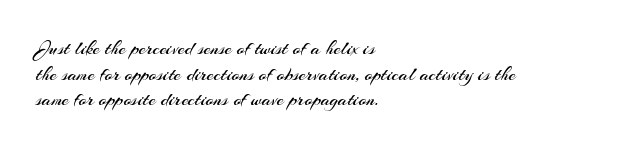
The image shows 20 px text type; set left-aligned, normal line spacing (1.28x), normal letter spacing, not underlined.
